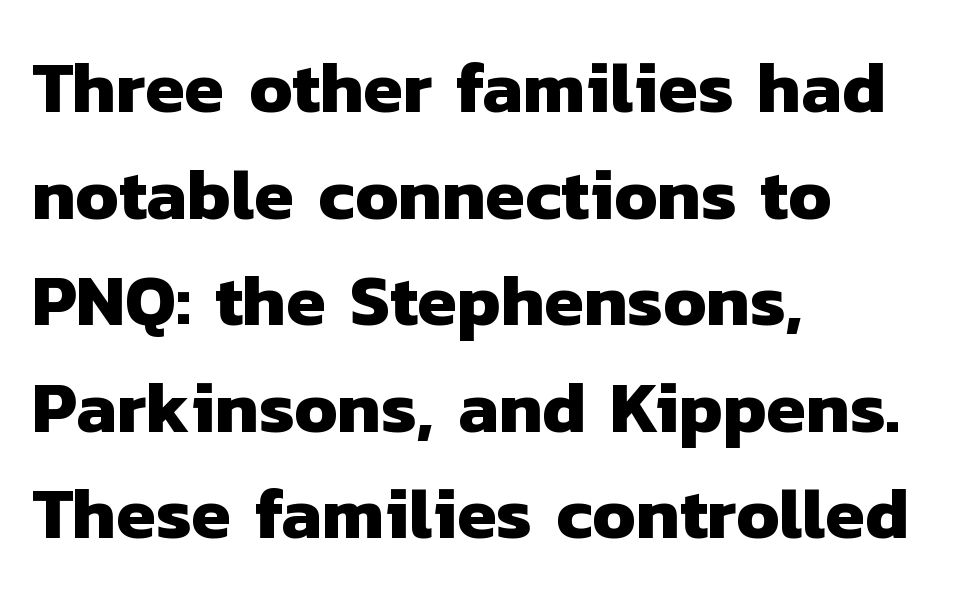
{"serif": "no", "bold": "yes", "weight": "heavy", "width": "normal", "stroke_contrast": "low", "x_height": "medium", "monospaced": "no", "underline": "no", "align": "left", "line_spacing": "normal", "line_spacing_ratio": 1.48, "letter_spacing": "normal", "letter_spacing_em": 0.0, "glyph_px": 72}
